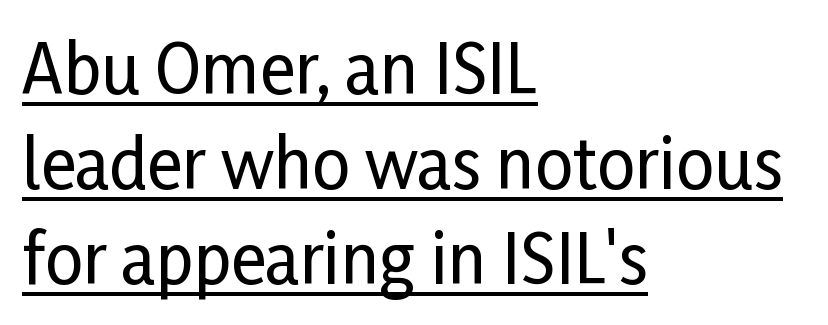
Q: Is the text italic (slanted)? A: No, it is upright.
Q: Is the typeface a serif or a sans-serif typeface? A: Sans-serif.
Q: Is the text underlined? A: Yes.
Q: How is the paragraph aligned? A: Left-aligned.
Q: Is the spacing between letters normal or unusually wide? A: Normal.
Q: Is the spacing between lines tight, normal or loose? A: Normal.
Q: Width (condensed, normal, or wide)? A: Condensed.
Q: Stroke contrast? A: Low.
Q: x-height? A: Medium.
Q: Monospaced? A: No.
